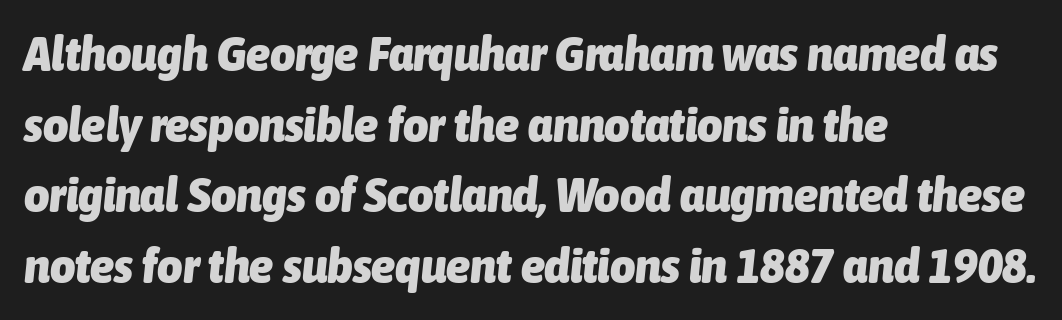
{"italic": "yes", "lean": "right", "slant_degrees": 6, "bold": "yes", "weight": "heavy", "width": "condensed", "stroke_contrast": "low", "x_height": "medium", "monospaced": "no", "underline": "no", "align": "left", "line_spacing": "normal", "line_spacing_ratio": 1.44, "letter_spacing": "normal", "letter_spacing_em": 0.0, "glyph_px": 49}
